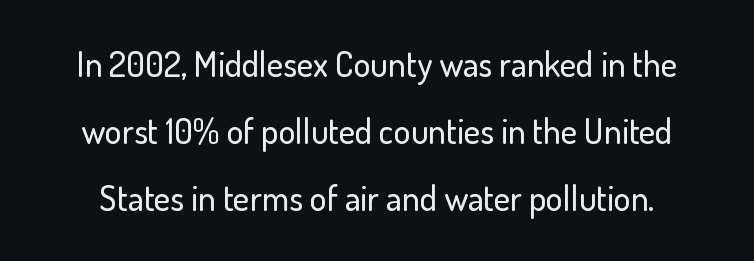
{"serif": "no", "italic": "no", "width": "normal", "stroke_contrast": "low", "x_height": "small", "monospaced": "no", "underline": "no", "line_spacing": "loose", "line_spacing_ratio": 1.91, "letter_spacing": "normal", "letter_spacing_em": 0.0, "glyph_px": 35}
